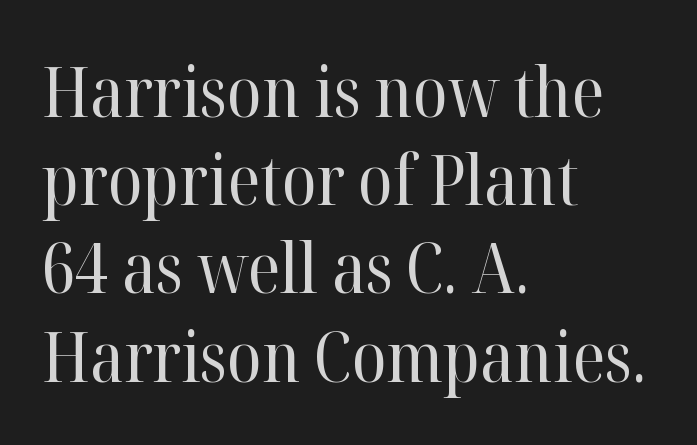
The image shows 70 px regular-weight serif type, upright; set left-aligned, normal line spacing (1.26x), normal letter spacing, not underlined; high stroke contrast and a medium x-height.
